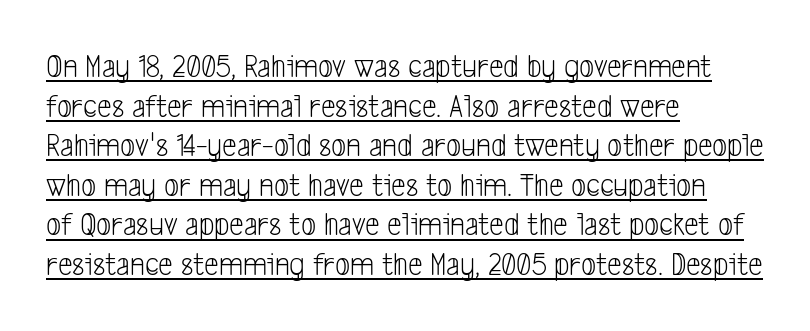
Each letter keeps its own natural width here, so spacing adapts to shape. The lines in this sample share a left origin and differ only in where they stop. This rendering leaves character spacing at its baseline value. Regarding serifs, this sample does without them.
